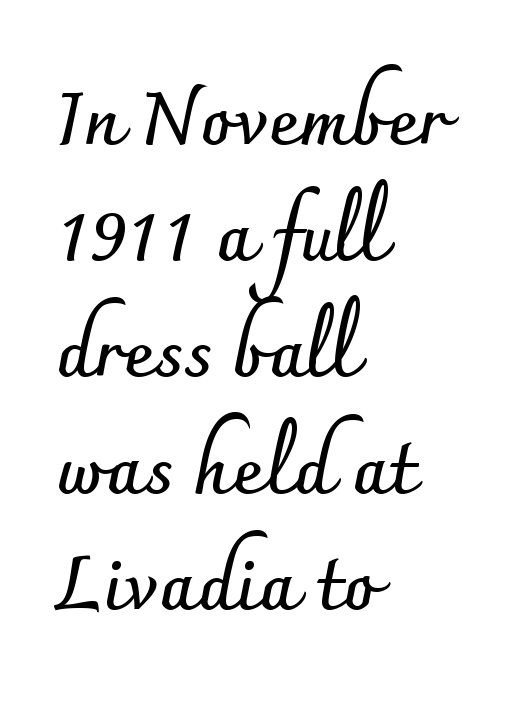
{"serif": "no", "bold": "yes", "weight": "semibold", "width": "normal", "stroke_contrast": "low", "x_height": "small", "monospaced": "no", "underline": "no", "align": "left", "line_spacing": "normal", "line_spacing_ratio": 1.57, "letter_spacing": "normal", "letter_spacing_em": 0.0, "glyph_px": 74}
